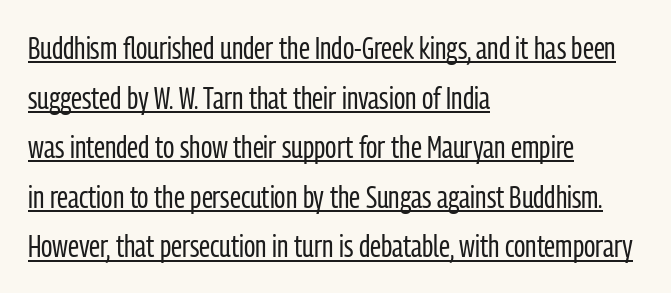
Q: Is the text bold? A: No.
Q: Is the text italic (slanted)? A: No, it is upright.
Q: Is the typeface a serif or a sans-serif typeface? A: Sans-serif.
Q: Is the text underlined? A: Yes.
Q: How is the paragraph aligned? A: Left-aligned.
Q: Is the spacing between letters normal or unusually wide? A: Normal.
Q: Is the spacing between lines tight, normal or loose? A: Normal.
Q: Width (condensed, normal, or wide)? A: Condensed.
Q: Stroke contrast? A: Low.
Q: x-height? A: Medium.
Q: Monospaced? A: No.
